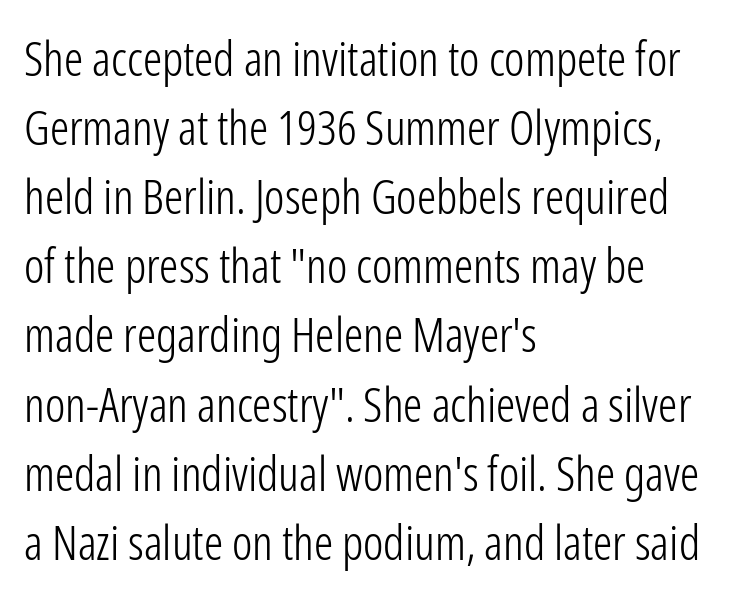
{"serif": "no", "italic": "no", "bold": "no", "weight": "light", "width": "condensed", "stroke_contrast": "low", "x_height": "medium", "monospaced": "no", "underline": "no", "align": "left", "line_spacing": "normal", "line_spacing_ratio": 1.44, "letter_spacing": "normal", "letter_spacing_em": 0.0, "glyph_px": 48}
